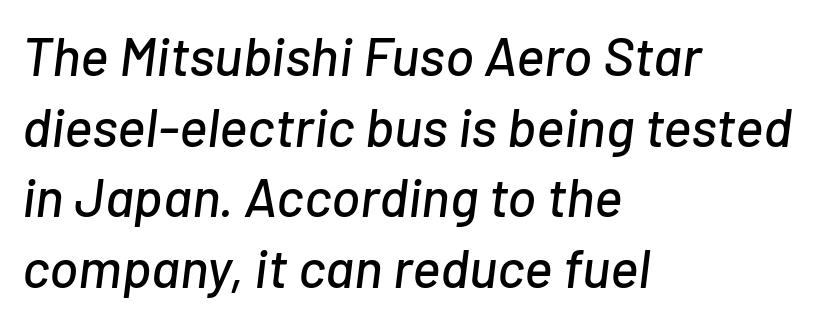
{"italic": "yes", "lean": "right", "slant_degrees": 7, "width": "normal", "stroke_contrast": "low", "x_height": "medium", "monospaced": "no", "underline": "no", "align": "left", "line_spacing": "normal", "line_spacing_ratio": 1.31, "letter_spacing": "normal", "letter_spacing_em": 0.0, "glyph_px": 54}
